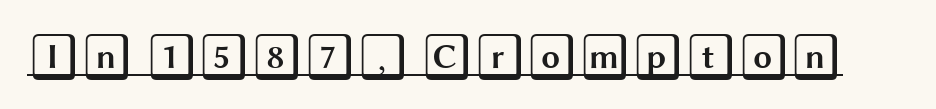
Q: Is the text italic (slanted)? A: No, it is upright.
Q: Is the text underlined? A: Yes.
Q: Is the spacing between letters normal or unusually wide? A: Normal.
Q: Width (condensed, normal, or wide)? A: Wide.
Q: x-height? A: Large.
